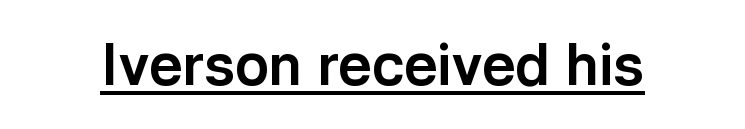
The image shows 58 px bold sans-serif type, upright; set normal letter spacing, underlined; a medium x-height.
